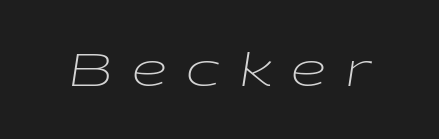
Q: Is the text bold? A: No.
Q: Is the text italic (slanted)? A: Yes, it leans right by about 9 degrees.
Q: Is the text underlined? A: No.
Q: Is the spacing between letters normal or unusually wide? A: Unusually wide.
Q: Width (condensed, normal, or wide)? A: Wide.
Q: Stroke contrast? A: Low.
Q: x-height? A: Medium.
Q: Monospaced? A: No.
